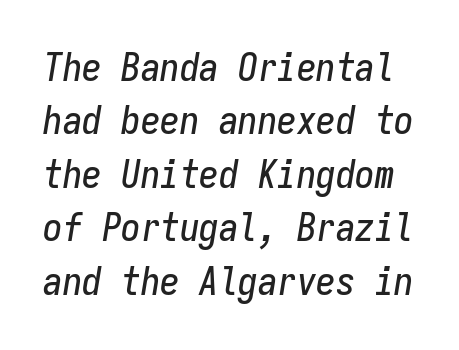
{"italic": "yes", "lean": "right", "slant_degrees": 9, "width": "condensed", "stroke_contrast": "low", "x_height": "medium", "monospaced": "yes", "underline": "no", "line_spacing": "normal", "line_spacing_ratio": 1.37, "letter_spacing": "normal", "letter_spacing_em": 0.0, "glyph_px": 39}
